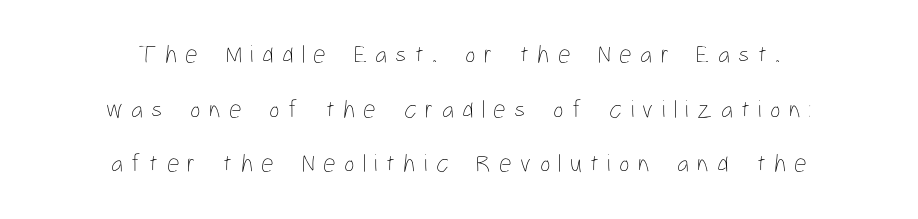
Q: Is the text bold? A: No.
Q: Is the text italic (slanted)? A: No, it is upright.
Q: Is the text underlined? A: No.
Q: How is the paragraph aligned? A: Centered.
Q: Is the spacing between letters normal or unusually wide? A: Unusually wide.
Q: Is the spacing between lines tight, normal or loose? A: Loose.
